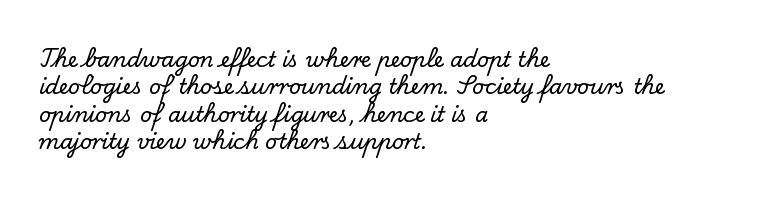
You could call the tracking neutral — neither tight nor loose. Honestly, there is no underline to notice here at all. Compared with a centered layout, this one pins lines to the left instead. Interline gaps are of average width in this sample.
